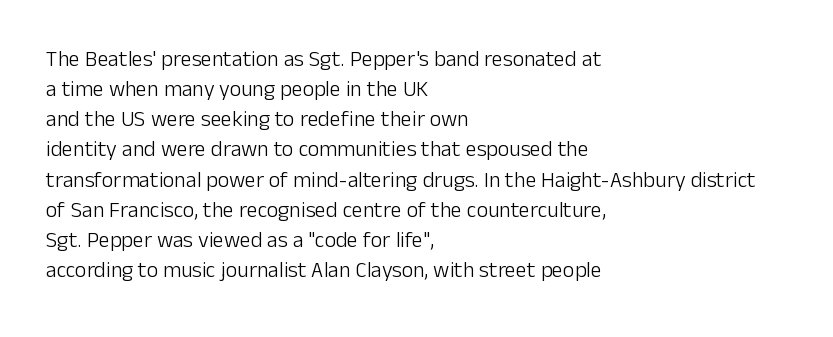
The image shows 22 px text type, upright; set left-aligned, normal line spacing (1.37x), normal letter spacing, not underlined.
